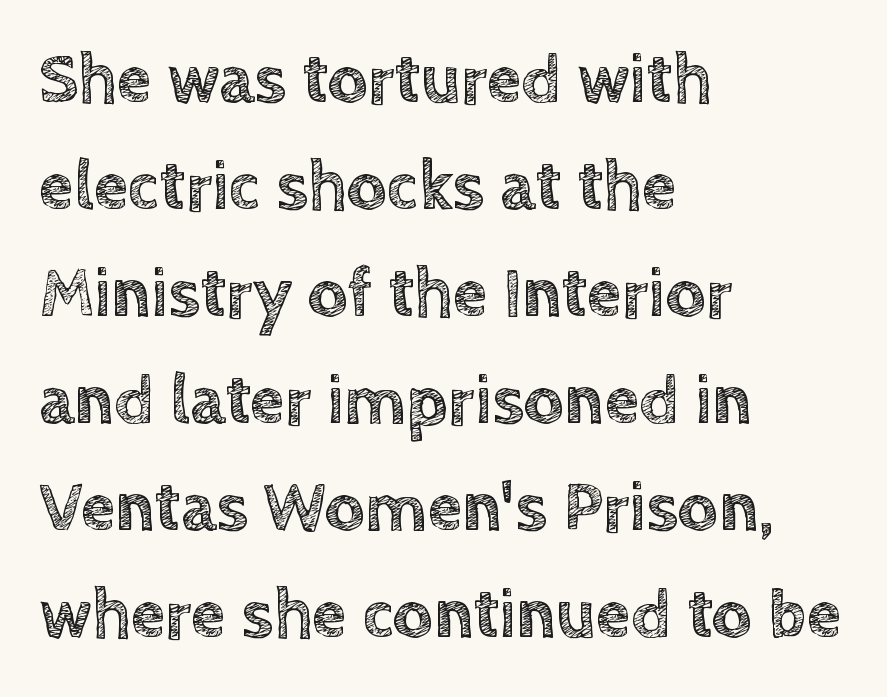
{"italic": "no", "width": "normal", "x_height": "large", "monospaced": "no", "underline": "no", "align": "left", "line_spacing": "normal", "line_spacing_ratio": 1.53, "letter_spacing": "normal", "letter_spacing_em": 0.0, "glyph_px": 70}
